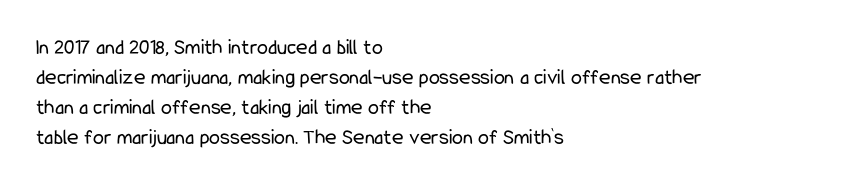
The letterforms sit shoulder to shoulder at normal distance. The space directly below the letters is spotless. Counters stay open thanks to moderate or lighter strokes. The vertical gap from one line to the next is medium. Ascenders rise straight up at ninety degrees. The ragged edge is on the right, which tells us the setting is flush left.
